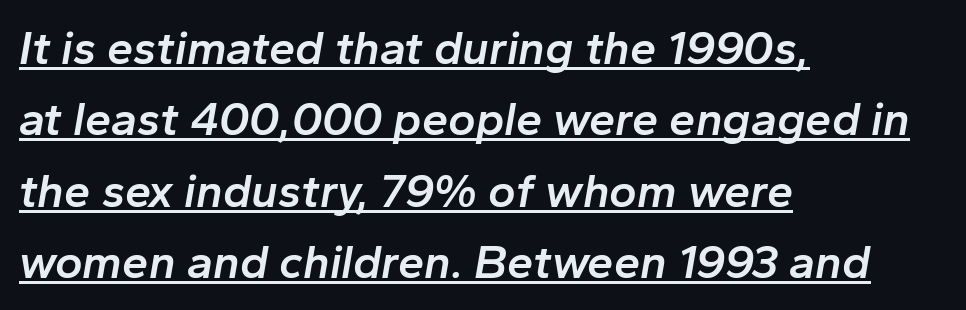
The image shows 47 px semibold type, italic (leaning right); set left-aligned, normal line spacing (1.52x), normal letter spacing, underlined; low stroke contrast and a medium x-height.
